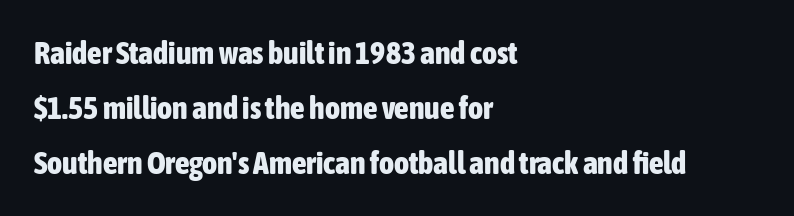
Q: Is the text bold? A: Yes.
Q: Is the text italic (slanted)? A: No, it is upright.
Q: Is the typeface a serif or a sans-serif typeface? A: Sans-serif.
Q: Is the text underlined? A: No.
Q: How is the paragraph aligned? A: Left-aligned.
Q: Is the spacing between letters normal or unusually wide? A: Normal.
Q: Width (condensed, normal, or wide)? A: Condensed.
Q: Stroke contrast? A: Low.
Q: x-height? A: Medium.
Q: Monospaced? A: No.
